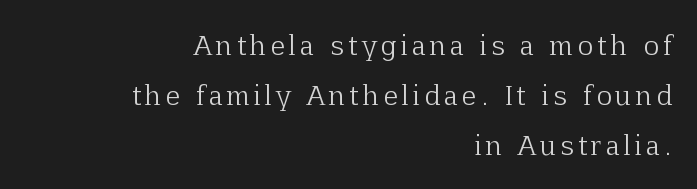
Q: Is the text bold? A: No.
Q: Is the text italic (slanted)? A: No, it is upright.
Q: Is the text underlined? A: No.
Q: How is the paragraph aligned? A: Right-aligned.
Q: Is the spacing between lines tight, normal or loose? A: Loose.
